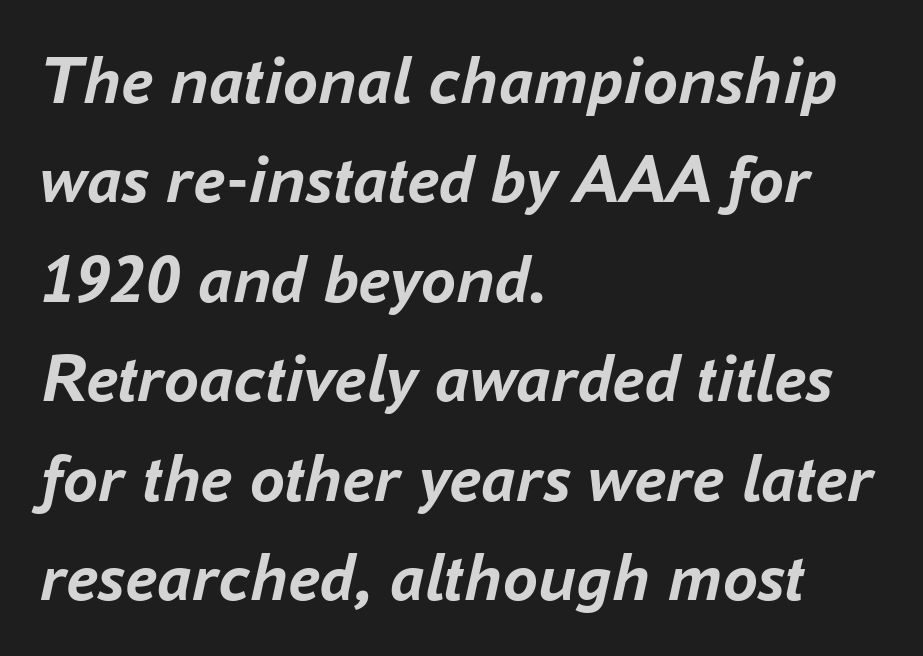
The image shows 70 px semibold type, italic (leaning right); set left-aligned, normal line spacing (1.42x), normal letter spacing, not underlined; low stroke contrast and a medium x-height.
